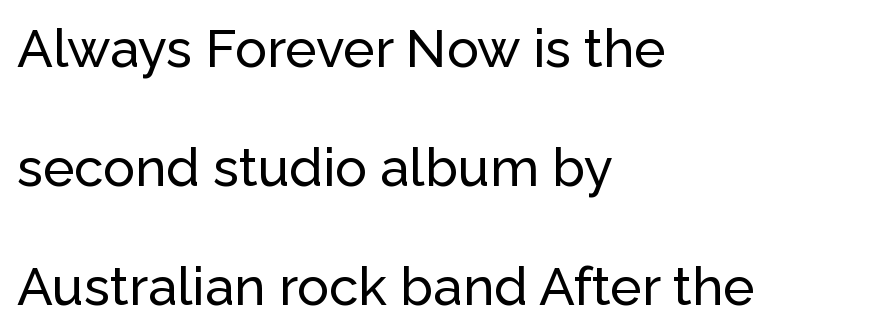
There is no visible air inserted between adjacent glyphs. Summary of vertical rhythm: relaxed, with wide interline spacing. These lines are rendered in a variable-pitch font. Glance below the letters and you will spot only blank space. This is sans-serif lettering, the kind often seen on screens and signage. The rag falls on the right side of this text block.
